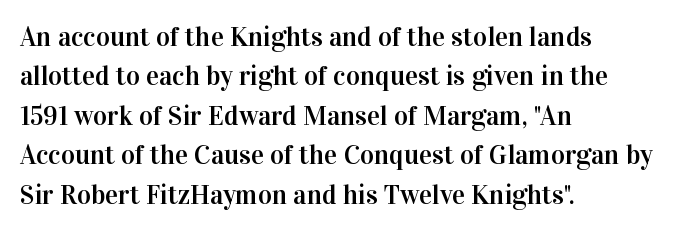
Q: Is the text italic (slanted)? A: No, it is upright.
Q: Is the text underlined? A: No.
Q: How is the paragraph aligned? A: Left-aligned.
Q: Is the spacing between letters normal or unusually wide? A: Normal.
Q: Is the spacing between lines tight, normal or loose? A: Normal.
